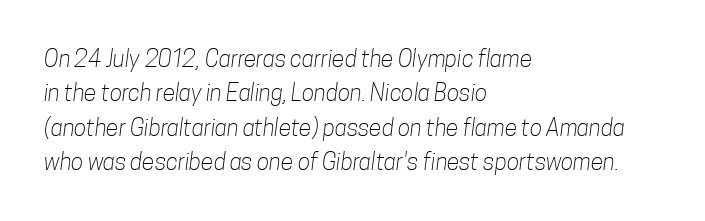
The image shows 23 px text type; set left-aligned, normal line spacing (1.5x), normal letter spacing, not underlined.
